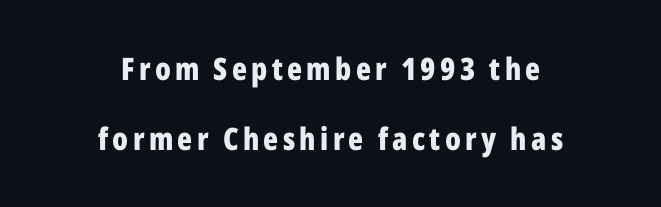
Q: Is the text bold? A: Yes.
Q: Is the text italic (slanted)? A: No, it is upright.
Q: Is the typeface a serif or a sans-serif typeface? A: Sans-serif.
Q: Is the text underlined? A: No.
Q: How is the paragraph aligned? A: Centered.
Q: Is the spacing between lines tight, normal or loose? A: Loose.
Q: Width (condensed, normal, or wide)? A: Condensed.
Q: Stroke contrast? A: Low.
Q: x-height? A: Medium.
Q: Monospaced? A: No.
